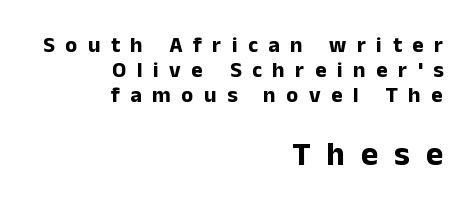
The image shows 33 px bold sans-serif type, upright; set right-aligned, tight line spacing (1.14x), unusually wide letter spacing (+0.48 em), not underlined; the second (bottom) block is 1.5x larger; low stroke contrast and a medium x-height.
